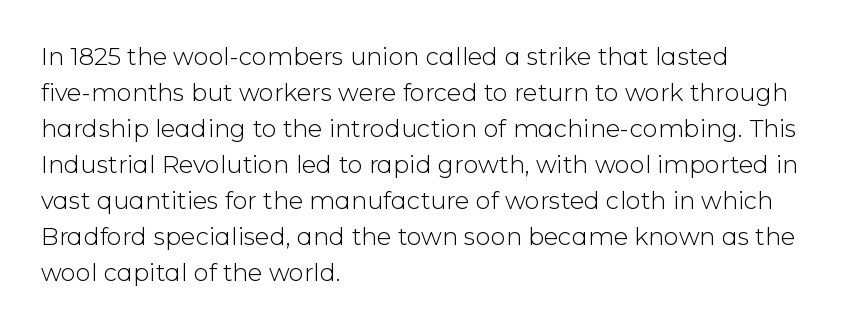
The image shows 24 px text type, upright; set left-aligned, normal line spacing (1.5x), normal letter spacing, not underlined.
